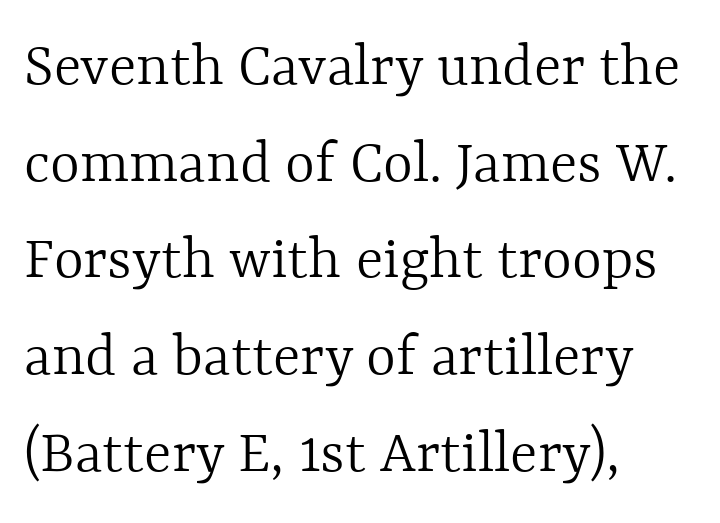
{"italic": "no", "bold": "no", "weight": "light", "width": "normal", "x_height": "medium", "monospaced": "no", "underline": "no", "align": "left", "line_spacing": "normal", "line_spacing_ratio": 1.51, "letter_spacing": "normal", "letter_spacing_em": 0.0, "glyph_px": 64}
